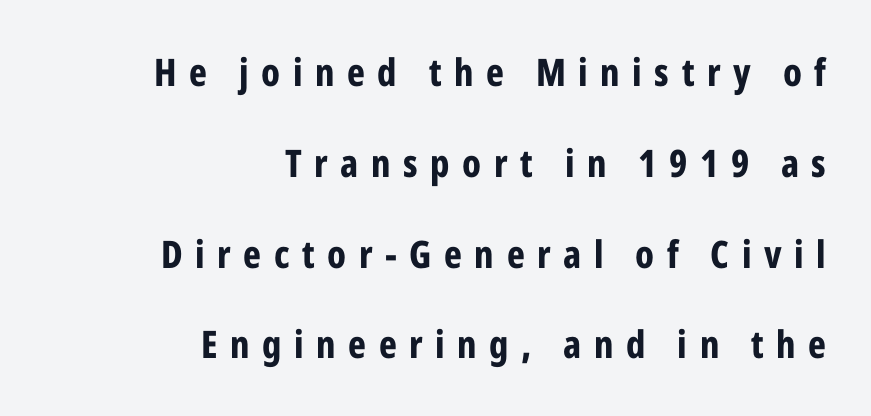
The image shows 38 px bold, condensed sans-serif type, upright; set right-aligned, loose line spacing (2.39x), unusually wide letter spacing (+0.33 em), not underlined; low stroke contrast and a medium x-height.
